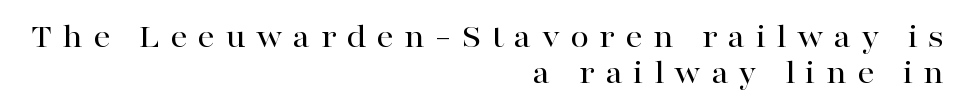
The image shows 34 px wide serif type, upright; set right-aligned, tight line spacing (1.05x), unusually wide letter spacing (+0.3 em), not underlined; high stroke contrast and a medium x-height.
